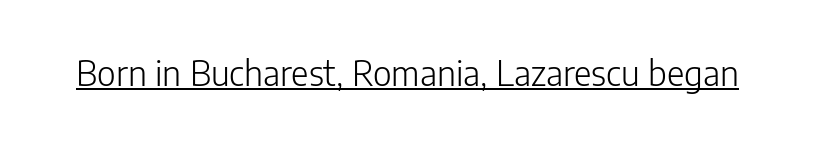
The weight would be labelled regular, book, light, or lighter still. Check the space under the baseline: a stroke is drawn there. Tracking here is standard; glyphs follow each other at the usual distance. The face used here is proportionally spaced, like ordinary book or web type. This rendering employs a face without finishing strokes, i.e., a sans-serif.
